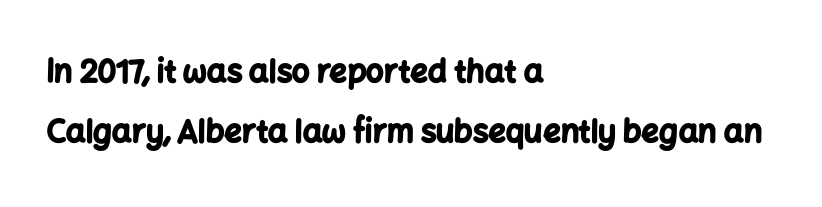
The image shows 31 px bold sans-serif type, upright; set left-aligned, loose line spacing (1.93x), normal letter spacing, not underlined; low stroke contrast and a medium x-height.
